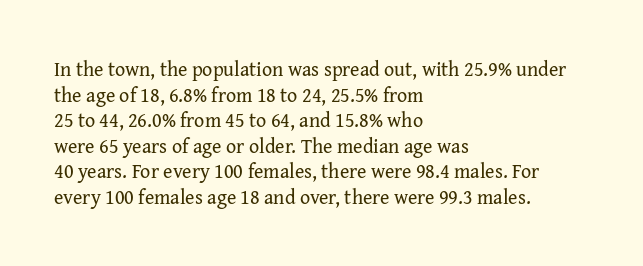
The image shows 20 px text type, upright; set left-aligned, normal line spacing (1.28x), normal letter spacing, not underlined.
